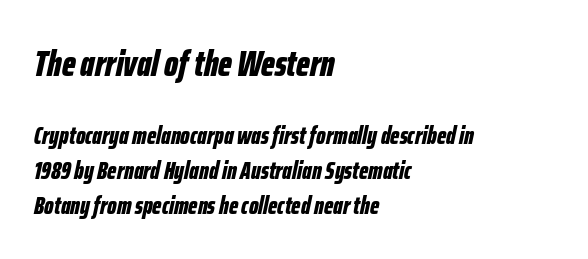
{"italic": "yes", "lean": "right", "slant_degrees": 12, "bold": "yes", "weight": "bold", "width": "condensed", "stroke_contrast": "low", "x_height": "medium", "monospaced": "no", "underline": "no", "align": "left", "line_spacing": "normal", "line_spacing_ratio": 1.39, "letter_spacing": "normal", "letter_spacing_em": 0.0, "larger_block": "first", "size_ratio": 1.48, "glyph_px": 37}
